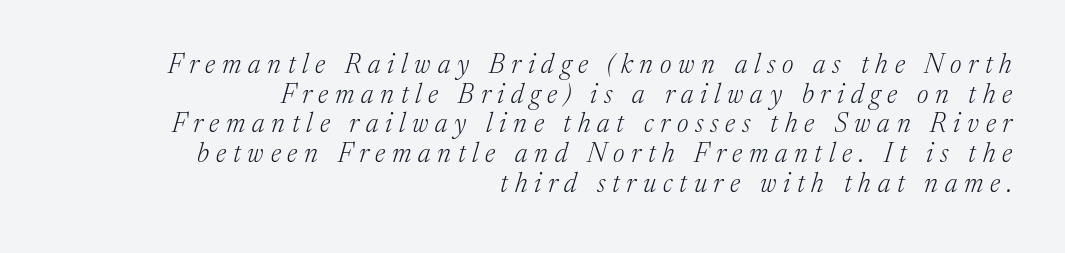
Q: Is the text bold? A: No.
Q: Is the text italic (slanted)? A: Yes, it leans right by about 17 degrees.
Q: Is the text underlined? A: No.
Q: How is the paragraph aligned? A: Right-aligned.
Q: Is the spacing between letters normal or unusually wide? A: Unusually wide.
Q: Is the spacing between lines tight, normal or loose? A: Tight.
